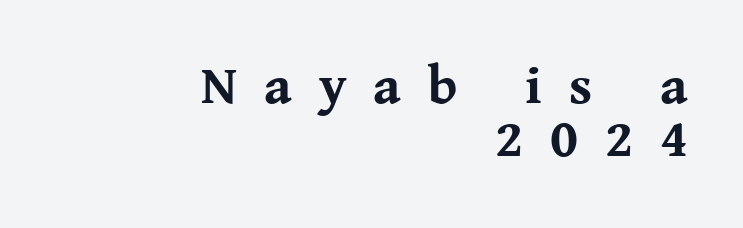
Q: Is the text bold? A: Yes.
Q: Is the text italic (slanted)? A: No, it is upright.
Q: Is the typeface a serif or a sans-serif typeface? A: Serif.
Q: Is the text underlined? A: No.
Q: How is the paragraph aligned? A: Right-aligned.
Q: Is the spacing between letters normal or unusually wide? A: Unusually wide.
Q: Is the spacing between lines tight, normal or loose? A: Tight.
Q: Width (condensed, normal, or wide)? A: Normal.
Q: Stroke contrast? A: Medium.
Q: x-height? A: Medium.
Q: Monospaced? A: No.
